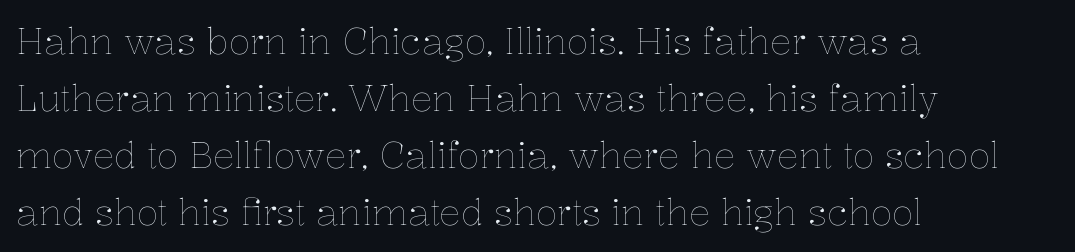
{"italic": "no", "bold": "no", "weight": "thin", "width": "normal", "stroke_contrast": "low", "x_height": "medium", "monospaced": "no", "underline": "no", "align": "left", "line_spacing": "normal", "line_spacing_ratio": 1.58, "letter_spacing": "normal", "letter_spacing_em": 0.0, "glyph_px": 36}
